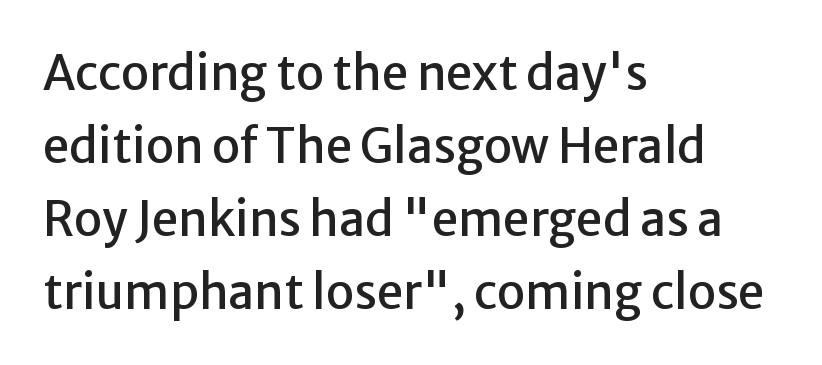
Q: Is the text italic (slanted)? A: No, it is upright.
Q: Is the typeface a serif or a sans-serif typeface? A: Sans-serif.
Q: Is the text underlined? A: No.
Q: How is the paragraph aligned? A: Left-aligned.
Q: Is the spacing between letters normal or unusually wide? A: Normal.
Q: Is the spacing between lines tight, normal or loose? A: Normal.
Q: Width (condensed, normal, or wide)? A: Normal.
Q: Stroke contrast? A: Low.
Q: x-height? A: Medium.
Q: Monospaced? A: No.
